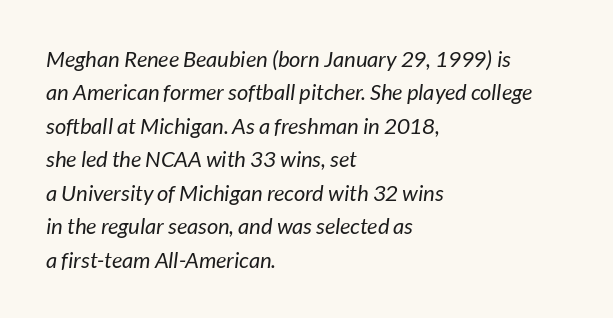
The rendering uses a moderate line-height, typical for paragraphs. Each row of text sits above clean, open space. Stroke mass is kept to a normal reading level or below. One-word summary of the alignment: left. Default kerning and tracking; the words read as compact shapes.
